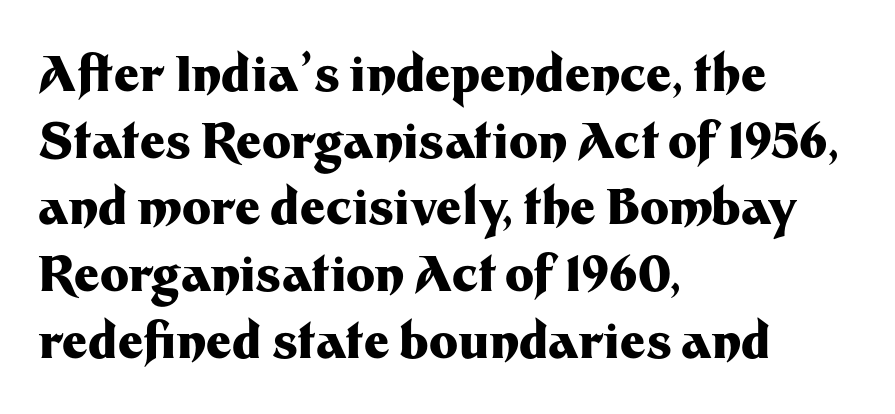
{"serif": "no", "italic": "no", "bold": "yes", "weight": "heavy", "width": "normal", "stroke_contrast": "medium", "x_height": "medium", "monospaced": "no", "underline": "no", "align": "left", "line_spacing": "normal", "line_spacing_ratio": 1.36, "letter_spacing": "normal", "letter_spacing_em": 0.0, "glyph_px": 49}
